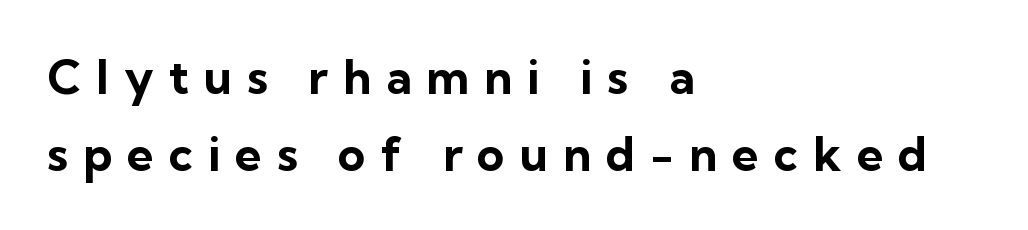
A normal amount of white space separates one row of letters from the next. Note the varied advance widths — an 'i' is clearly narrower than an 'm'. Short and long lines alike share a common starting point at left. The specimen omits any rule beneath the text block's lines. Summary of weight: heavy, a full bold. Nope, not italic — everything's standing straight.
